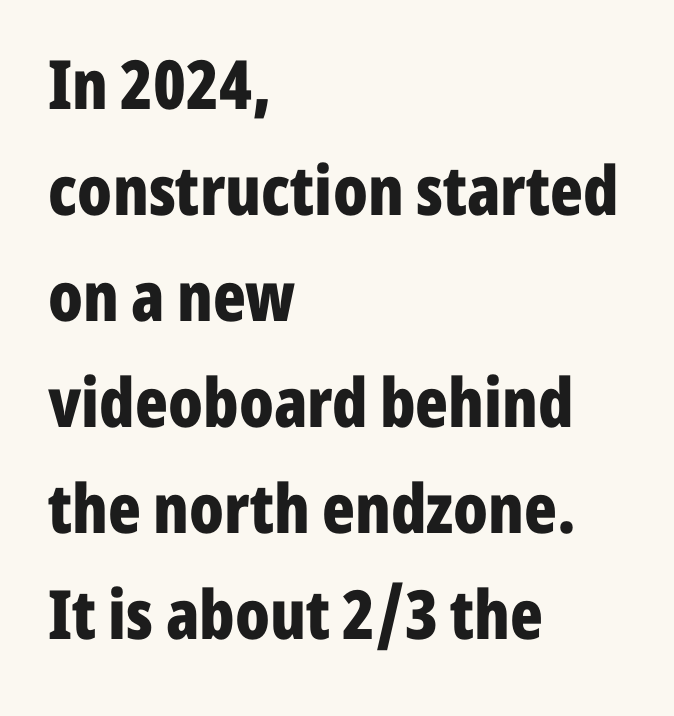
The image shows 68 px bold, condensed sans-serif type, upright; set left-aligned, normal line spacing (1.56x), normal letter spacing, not underlined; low stroke contrast and a medium x-height.
